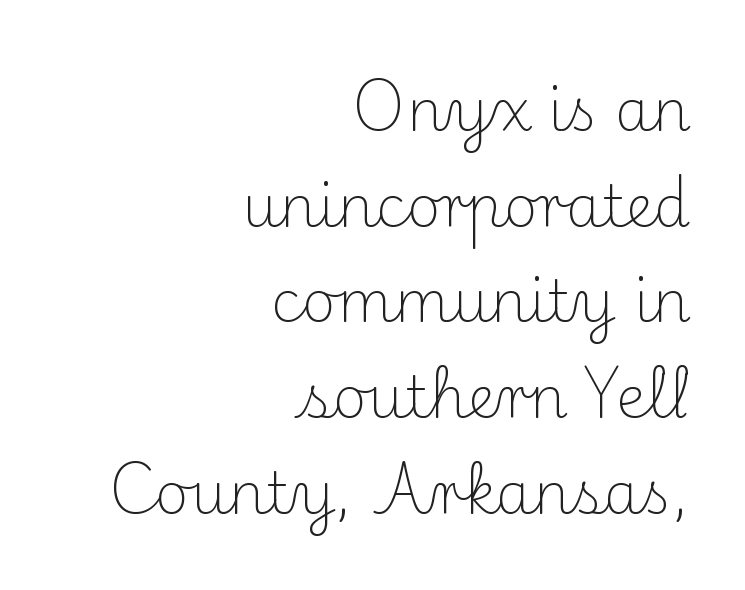
Look at the bottom of the vertical strokes: they flare into serifs here. The rendering uses a moderate line-height, typical for paragraphs. These lines were composed using upright roman letters. The face looks like a standard text weight, possibly lighter. The ragged edge is on the left, which tells us the setting is flush right. Type without underlining.
